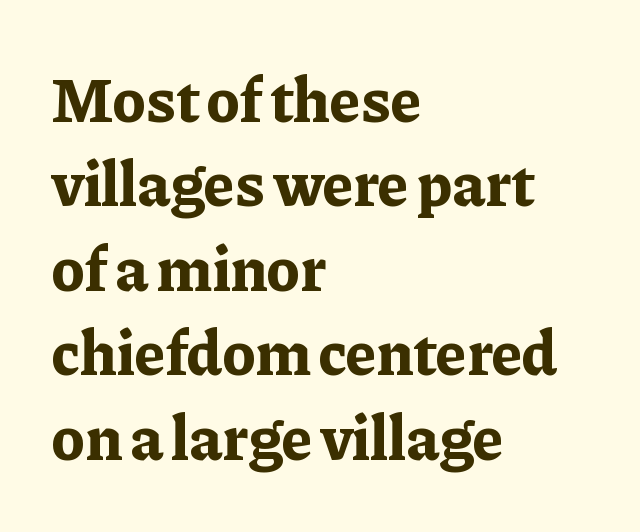
Q: Is the text bold? A: Yes.
Q: Is the text italic (slanted)? A: No, it is upright.
Q: Is the typeface a serif or a sans-serif typeface? A: Serif.
Q: Is the text underlined? A: No.
Q: How is the paragraph aligned? A: Left-aligned.
Q: Is the spacing between letters normal or unusually wide? A: Normal.
Q: Is the spacing between lines tight, normal or loose? A: Normal.
Q: Width (condensed, normal, or wide)? A: Normal.
Q: Stroke contrast? A: Low.
Q: x-height? A: Medium.
Q: Monospaced? A: No.
